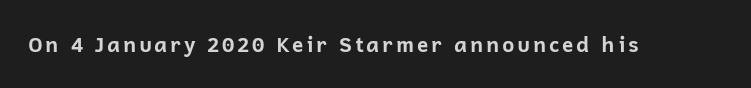
{"italic": "no", "bold": "yes", "underline": "no", "glyph_px": 21}
